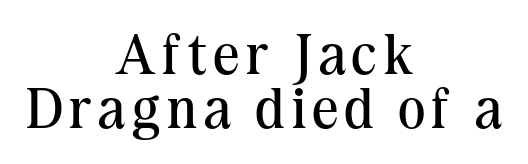
Q: Is the text bold? A: No.
Q: Is the text italic (slanted)? A: No, it is upright.
Q: Is the typeface a serif or a sans-serif typeface? A: Serif.
Q: Is the text underlined? A: No.
Q: How is the paragraph aligned? A: Centered.
Q: Is the spacing between lines tight, normal or loose? A: Tight.
Q: Width (condensed, normal, or wide)? A: Normal.
Q: Stroke contrast? A: Medium.
Q: x-height? A: Medium.
Q: Monospaced? A: No.
